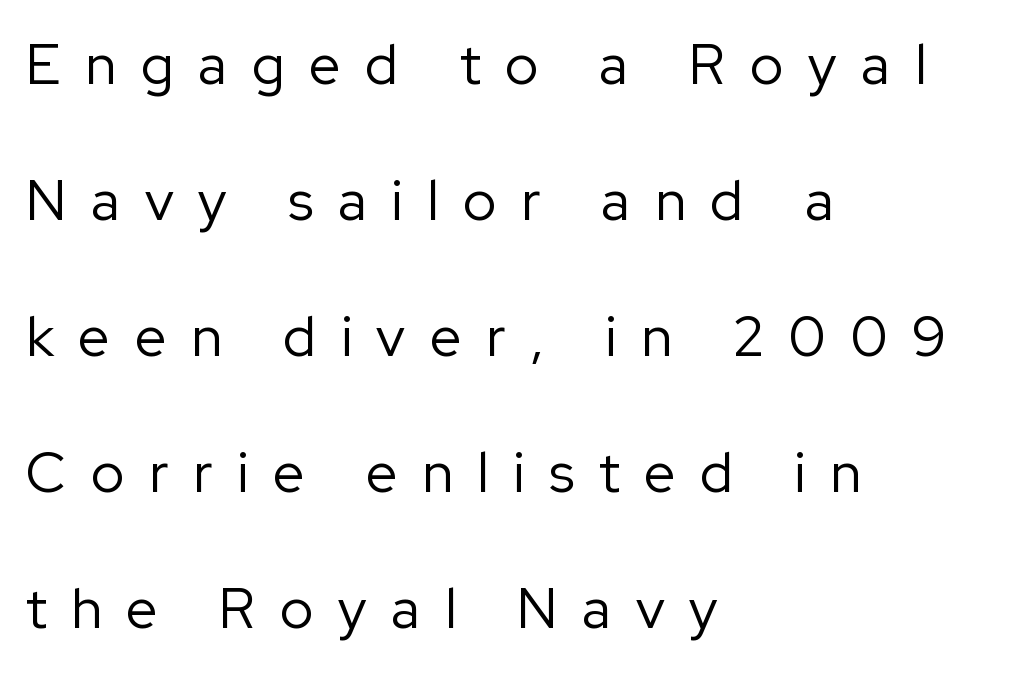
The tracking reads as deliberately expanded to a designer's eye. Counters stay open thanks to moderate or lighter strokes. Left-aligned paragraph, ragged on the right. Each row of text sits above clean, open space. Italic? Not at all — the glyphs are vertical. A typesetter would label this face a sans.
